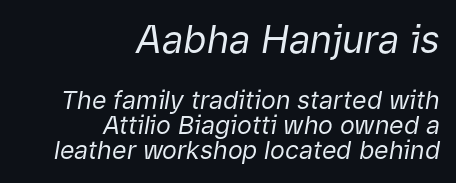
Q: Is the text bold? A: No.
Q: Is the text italic (slanted)? A: Yes, it leans right by about 9 degrees.
Q: Is the text underlined? A: No.
Q: How is the paragraph aligned? A: Right-aligned.
Q: Is the spacing between letters normal or unusually wide? A: Normal.
Q: Is the spacing between lines tight, normal or loose? A: Tight.
Q: Which block of text is set in a larger size, the first (top) or the second (bottom)? A: The first (top) one.
Q: Width (condensed, normal, or wide)? A: Normal.
Q: Stroke contrast? A: Low.
Q: x-height? A: Medium.
Q: Monospaced? A: No.
